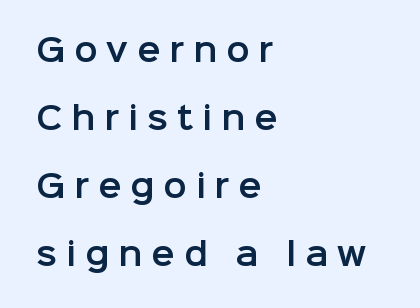
You can tell from the bare stems that sans-serif type was used. In terms of letterspacing, this is a distinctly airy, spread setting. Varying glyph widths throughout — classic text-font behaviour. The foot of each line stays bare and open. Each line starts at the same left margin while the right side varies.
